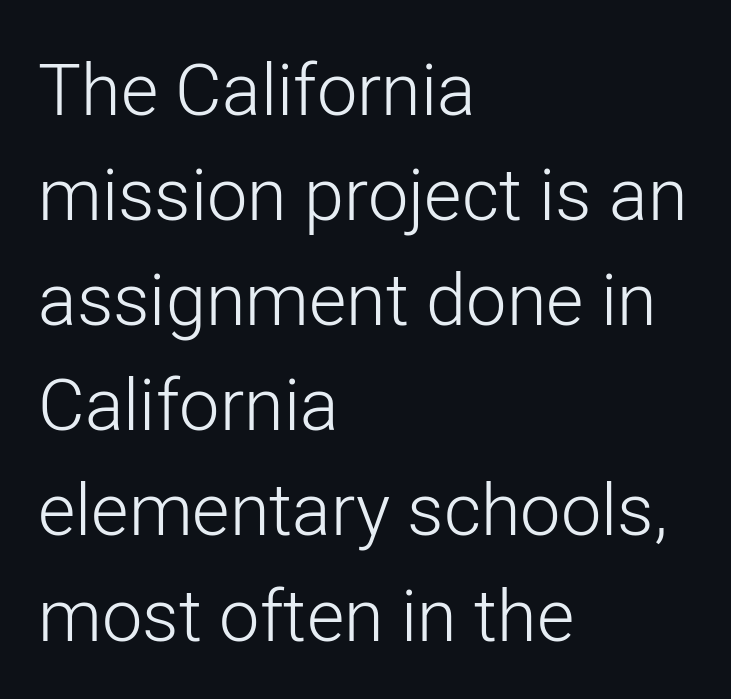
Compared with typical body copy, the letter spacing here is the same. The letters advance in unequal steps, a hallmark of proportional type. The paragraph has a hard left edge and a soft right edge. Bare-footed words on every line. Typographically, this falls in the sans-serif category.
